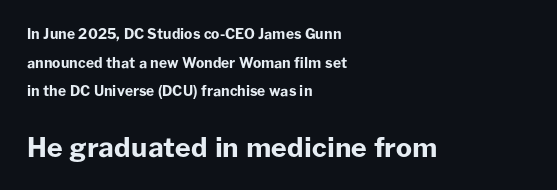
{"italic": "no", "bold": "yes", "underline": "no", "align": "left", "line_spacing": "loose", "line_spacing_ratio": 2.04, "letter_spacing": "normal", "letter_spacing_em": 0.0, "larger_block": "second", "size_ratio": 1.93, "glyph_px": 27}
